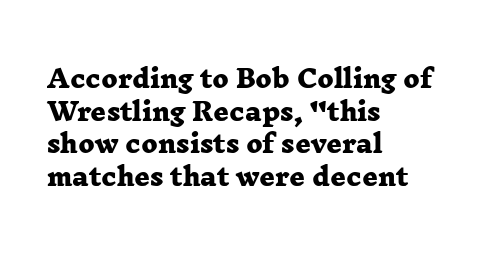
The image shows 24 px bold type; set left-aligned, normal line spacing (1.36x), normal letter spacing, not underlined.
